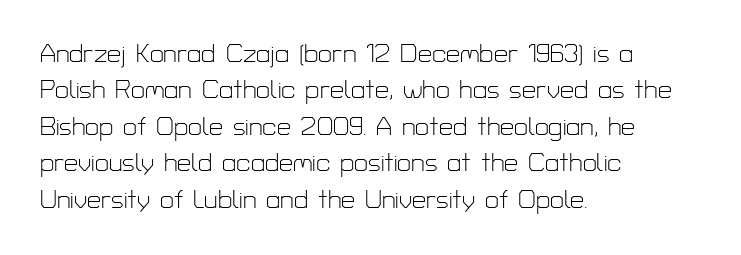
The image shows 25 px text type, upright; set left-aligned, normal line spacing (1.46x), normal letter spacing, not underlined.
